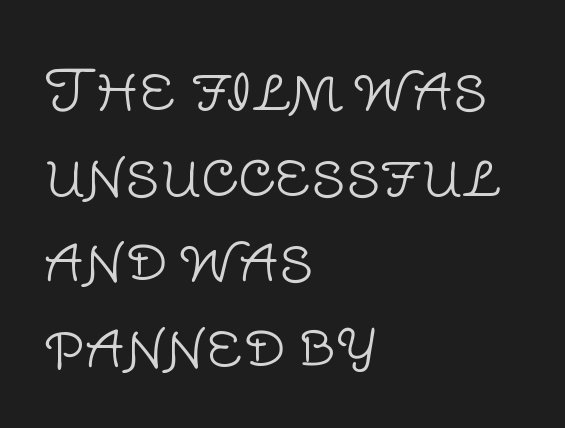
The image shows 56 px light sans-serif type; set left-aligned, normal line spacing (1.53x), normal letter spacing, not underlined; low stroke contrast and a large x-height.
